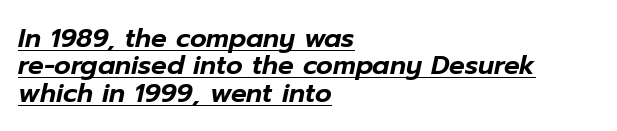
The image shows 26 px text type, italic (leaning right); set left-aligned, tight line spacing (1.05x), normal letter spacing, underlined.
